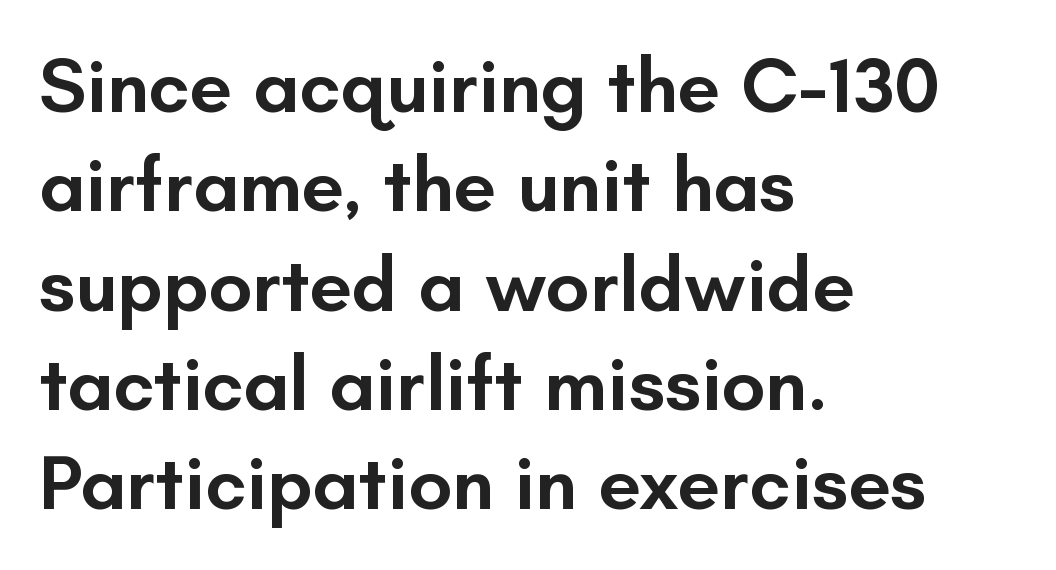
{"serif": "no", "italic": "no", "bold": "semi", "weight": "semibold", "width": "normal", "stroke_contrast": "low", "x_height": "small", "monospaced": "no", "underline": "no", "align": "left", "line_spacing": "normal", "line_spacing_ratio": 1.29, "letter_spacing": "normal", "letter_spacing_em": 0.0, "glyph_px": 77}
